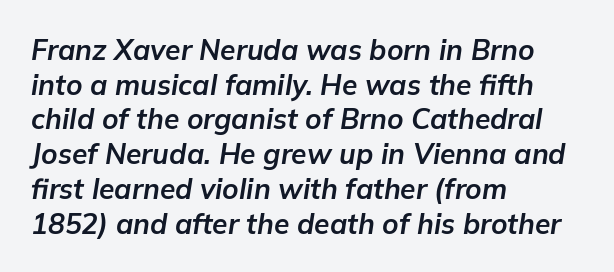
Q: Is the text bold? A: Yes.
Q: Is the text italic (slanted)? A: Yes, it leans right by about 9 degrees.
Q: Is the text underlined? A: No.
Q: How is the paragraph aligned? A: Left-aligned.
Q: Is the spacing between letters normal or unusually wide? A: Normal.
Q: Width (condensed, normal, or wide)? A: Normal.
Q: Stroke contrast? A: Low.
Q: x-height? A: Medium.
Q: Monospaced? A: No.
